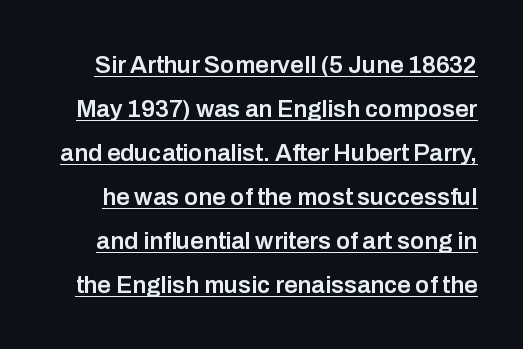
Q: Is the text bold? A: Semi-bold.
Q: Is the text italic (slanted)? A: No, it is upright.
Q: Is the text underlined? A: Yes.
Q: Is the spacing between letters normal or unusually wide? A: Normal.
